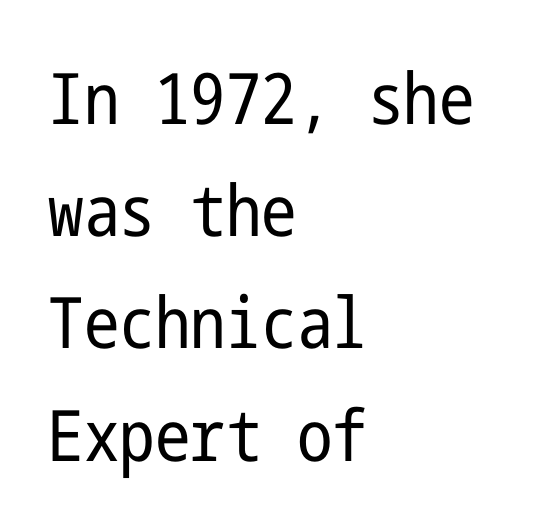
Q: Is the text bold? A: No.
Q: Is the text italic (slanted)? A: No, it is upright.
Q: Is the typeface a serif or a sans-serif typeface? A: Sans-serif.
Q: Is the text underlined? A: No.
Q: How is the paragraph aligned? A: Left-aligned.
Q: Is the spacing between letters normal or unusually wide? A: Normal.
Q: Is the spacing between lines tight, normal or loose? A: Normal.
Q: Width (condensed, normal, or wide)? A: Condensed.
Q: Stroke contrast? A: Low.
Q: x-height? A: Medium.
